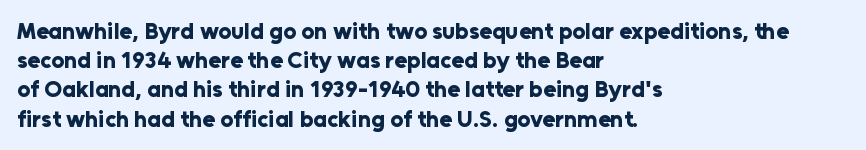
The image shows 23 px bold type, upright; set left-aligned, normal line spacing (1.27x), normal letter spacing, not underlined.
